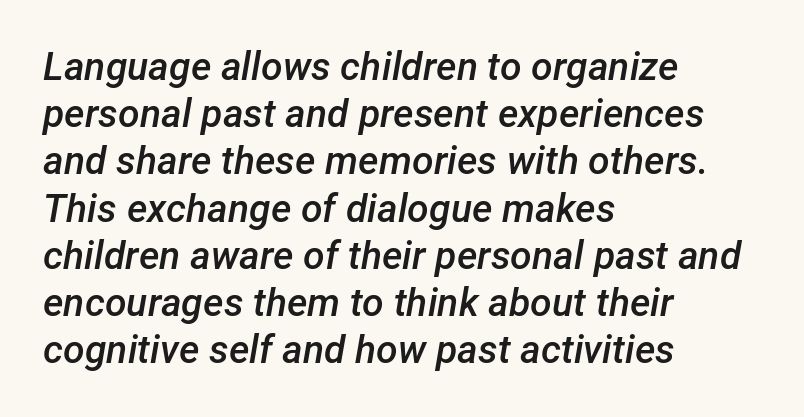
{"italic": "yes", "lean": "right", "slant_degrees": 12, "bold": "semi", "weight": "semibold", "width": "normal", "stroke_contrast": "low", "x_height": "medium", "monospaced": "no", "underline": "no", "align": "left", "line_spacing_ratio": 1.21, "letter_spacing": "normal", "letter_spacing_em": 0.0, "glyph_px": 39}
